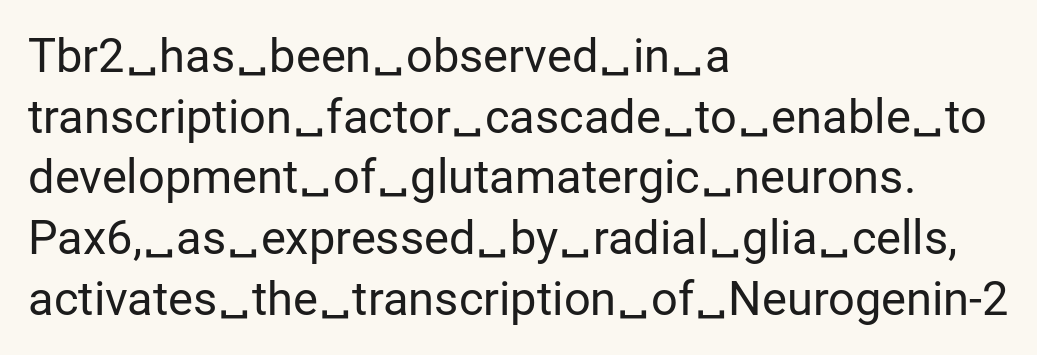
A normal amount of white space separates one row of letters from the next. Observe the ordinary spacing: letters are neighbours, not strangers. The weight would be labelled regular, book, light, or lighter still. These lines are rendered in a variable-pitch font. What kind of face is this? One without serifs — a sans. The rendering anchors every line to the left-hand side.
